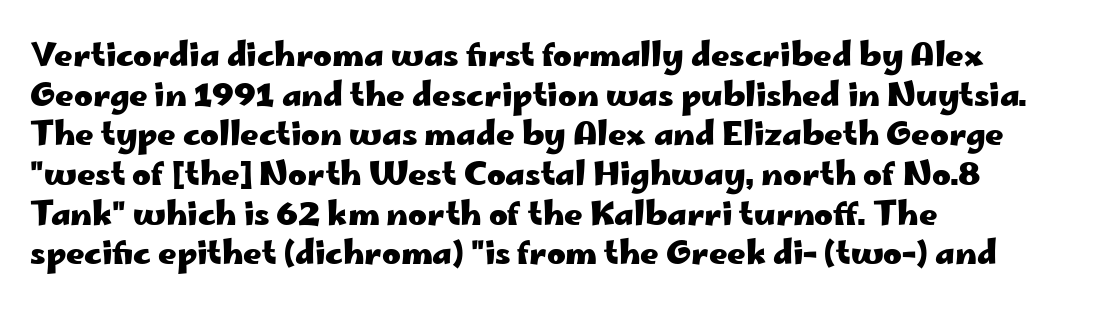
The image shows 32 px heavy, wide sans-serif type, upright; set left-aligned, line spacing 1.24x, normal letter spacing, not underlined; low stroke contrast and a small x-height.
